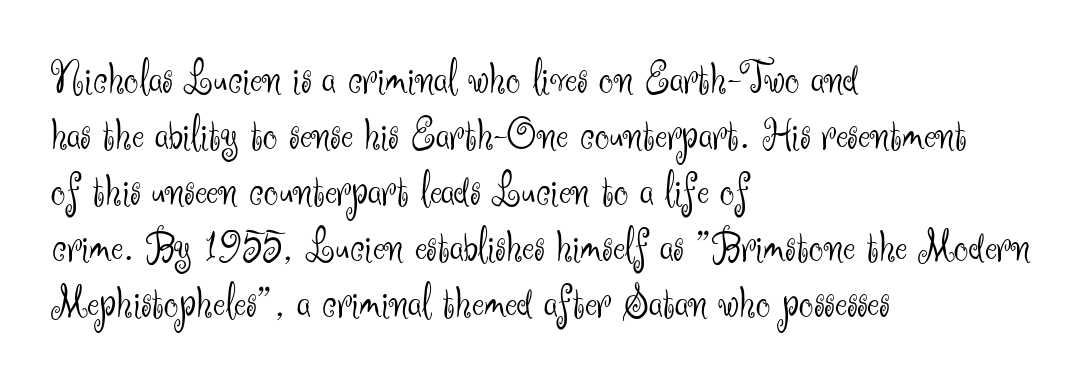
{"serif": "no", "italic": "no", "bold": "no", "weight": "light", "width": "normal", "stroke_contrast": "medium", "x_height": "small", "monospaced": "no", "underline": "no", "align": "left", "line_spacing_ratio": 1.22, "letter_spacing": "normal", "letter_spacing_em": 0.0, "glyph_px": 46}
